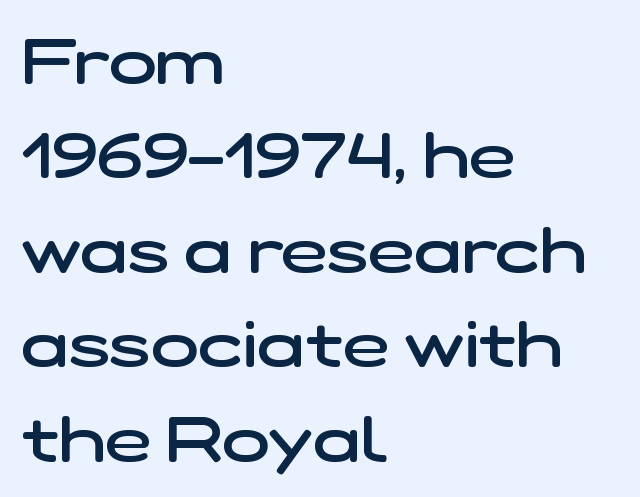
The image shows 63 px semibold, wide sans-serif type; set left-aligned, normal line spacing (1.5x), normal letter spacing, not underlined; low stroke contrast and a medium x-height.
